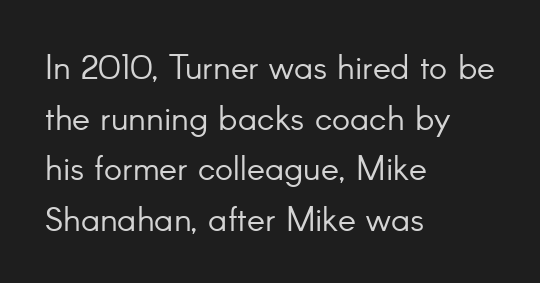
{"serif": "no", "italic": "no", "bold": "no", "weight": "light", "width": "normal", "stroke_contrast": "low", "x_height": "small", "monospaced": "no", "underline": "no", "align": "left", "line_spacing": "normal", "line_spacing_ratio": 1.49, "letter_spacing": "normal", "letter_spacing_em": 0.0, "glyph_px": 34}
